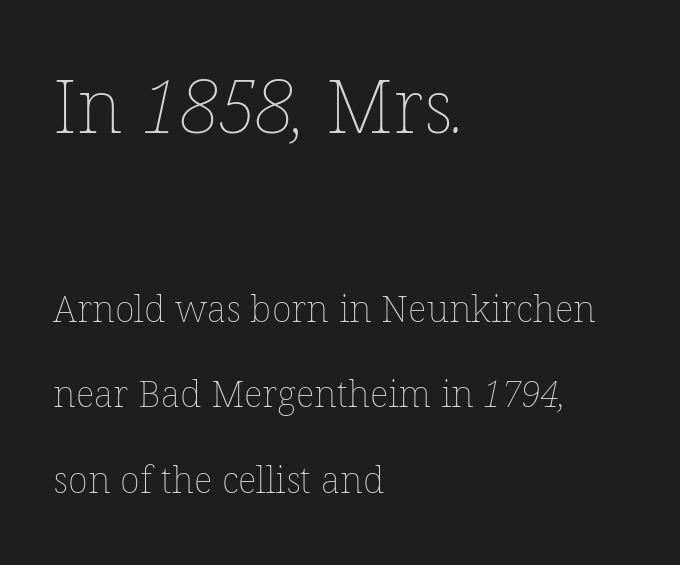
Q: Is the text bold? A: No.
Q: Is the text underlined? A: No.
Q: How is the paragraph aligned? A: Left-aligned.
Q: Is the spacing between letters normal or unusually wide? A: Normal.
Q: Is the spacing between lines tight, normal or loose? A: Loose.
Q: Which block of text is set in a larger size, the first (top) or the second (bottom)? A: The first (top) one.
Q: Width (condensed, normal, or wide)? A: Normal.
Q: Stroke contrast? A: Low.
Q: x-height? A: Medium.
Q: Monospaced? A: No.
